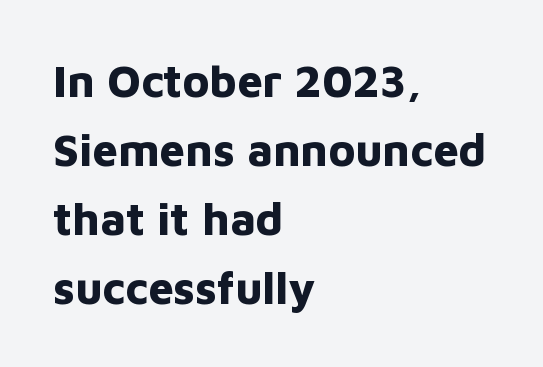
{"serif": "no", "italic": "no", "bold": "yes", "weight": "bold", "width": "normal", "stroke_contrast": "low", "x_height": "medium", "monospaced": "no", "underline": "no", "align": "left", "line_spacing": "normal", "line_spacing_ratio": 1.53, "letter_spacing": "normal", "letter_spacing_em": 0.0, "glyph_px": 45}
